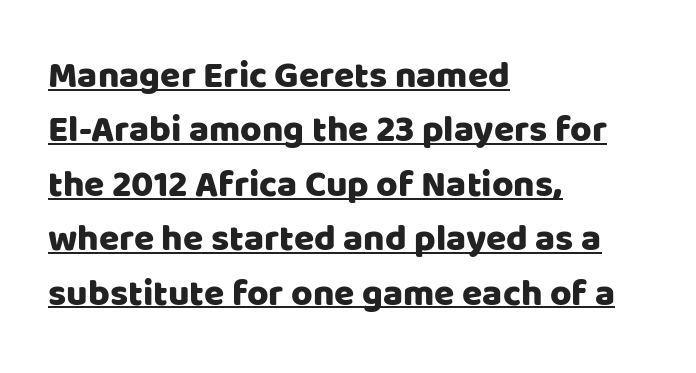
The leading is moderate, giving the passage an even texture. The letters sit at their default tracking, neither squeezed nor spread. Ascenders rise straight up at ninety degrees. Nothing sits at the stroke ends, so this counts as sans-serif. What decoration does the sample have? An underline.
